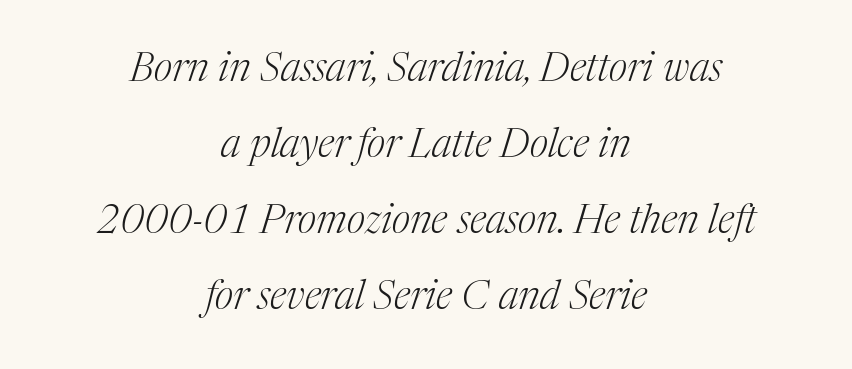
{"serif": "yes", "italic": "yes", "lean": "right", "slant_degrees": 17, "bold": "no", "weight": "light", "width": "normal", "stroke_contrast": "medium", "x_height": "medium", "monospaced": "no", "underline": "no", "align": "center", "line_spacing": "loose", "line_spacing_ratio": 1.9, "letter_spacing": "normal", "letter_spacing_em": 0.0, "glyph_px": 40}
